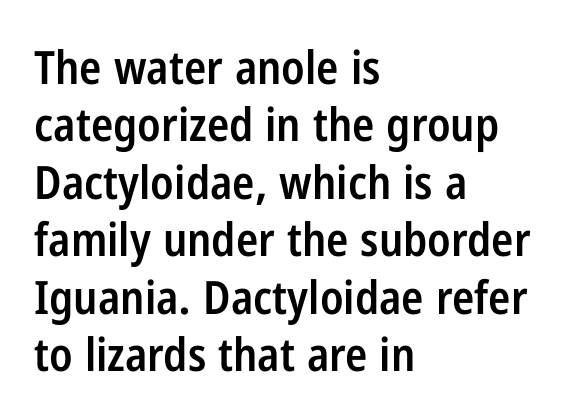
Q: Is the text bold? A: Semi-bold.
Q: Is the text italic (slanted)? A: No, it is upright.
Q: Is the typeface a serif or a sans-serif typeface? A: Sans-serif.
Q: Is the text underlined? A: No.
Q: How is the paragraph aligned? A: Left-aligned.
Q: Is the spacing between letters normal or unusually wide? A: Normal.
Q: Is the spacing between lines tight, normal or loose? A: Normal.
Q: Width (condensed, normal, or wide)? A: Condensed.
Q: Stroke contrast? A: Low.
Q: x-height? A: Medium.
Q: Monospaced? A: No.
